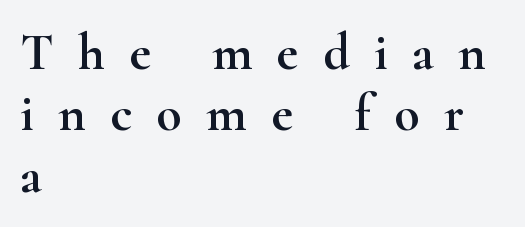
The paragraph shown leans on its left margin. Typographically, this falls in the serif category. A typesetter would mark this as roman, not italic. In terms of letterspacing, this is a distinctly airy, spread setting. Each letter keeps its own natural width here, so spacing adapts to shape.
